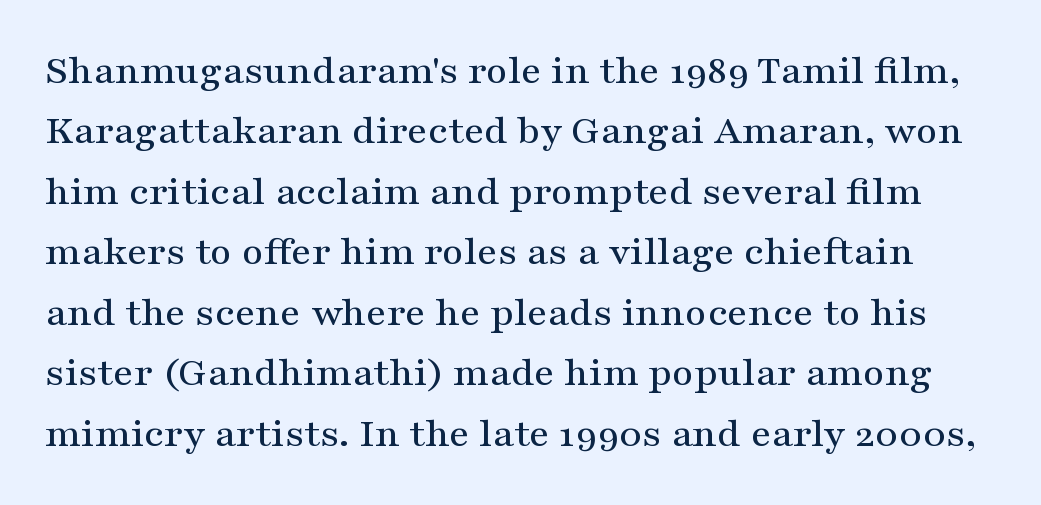
Posture: vertical. Underlining? Definitely not there. Reading down the column, the eye jumps a familiar distance to each next line. Nothing unusual about the tracking: characters are spaced as the font intends. Is this a fixed-width face? No — the glyphs have proportional, varying widths. A serif font was chosen for this passage.
